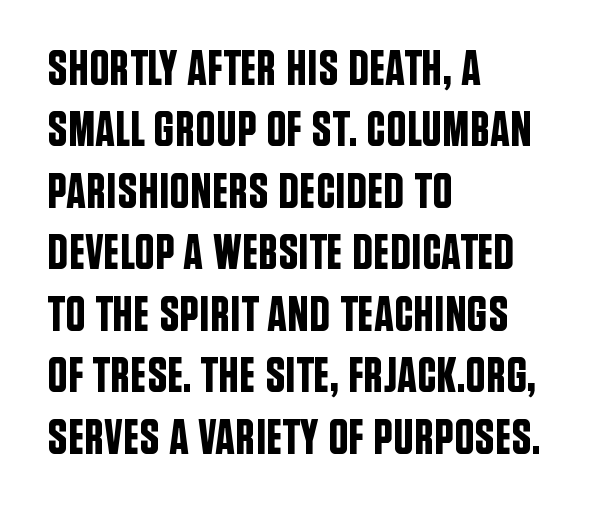
The image shows 50 px condensed sans-serif type, upright; set left-aligned, line spacing 1.23x, normal letter spacing, not underlined; low stroke contrast and a large x-height.
